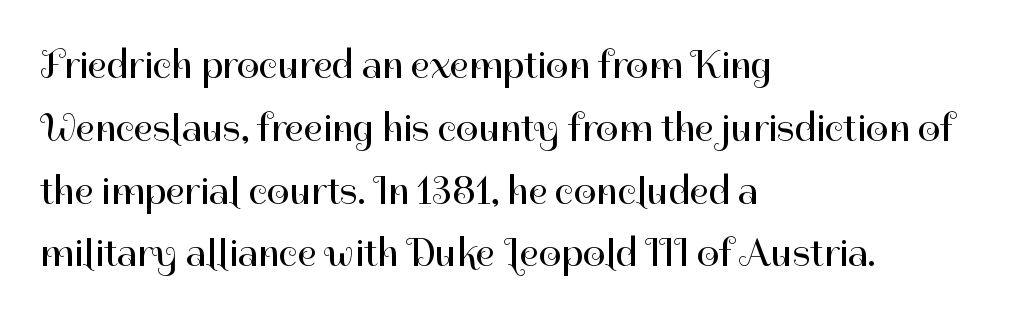
The image shows 40 px regular-weight sans-serif type, upright; set left-aligned, normal line spacing (1.57x), normal letter spacing, not underlined; high stroke contrast and a medium x-height.
